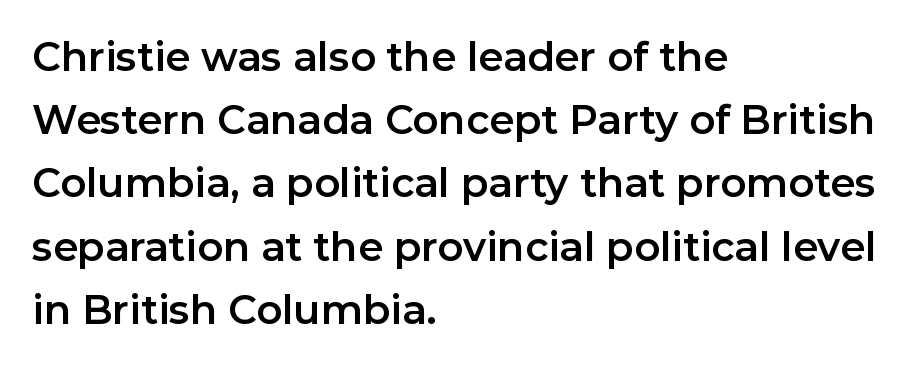
{"serif": "no", "italic": "no", "width": "normal", "stroke_contrast": "low", "x_height": "medium", "monospaced": "no", "underline": "no", "align": "left", "line_spacing": "normal", "line_spacing_ratio": 1.58, "letter_spacing": "normal", "letter_spacing_em": 0.0, "glyph_px": 40}
